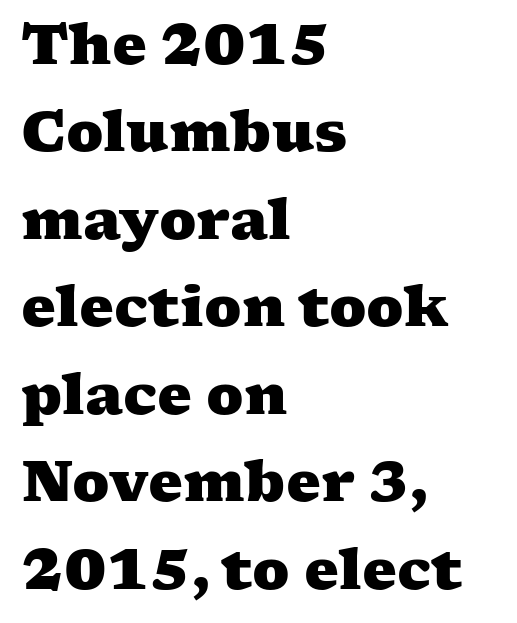
A full-strength bold gives these letters their thick strokes. Summary of vertical rhythm: regular, with standard interline spacing. A typesetter would call this proportional, since set widths differ per character. The rendering shows small feet on the letterforms — a serif design.
